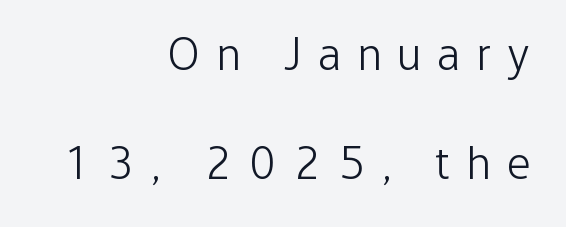
{"serif": "no", "italic": "no", "bold": "no", "weight": "light", "width": "condensed", "stroke_contrast": "low", "x_height": "medium", "monospaced": "no", "underline": "no", "align": "right", "line_spacing": "loose", "line_spacing_ratio": 2.37, "letter_spacing": "wide", "letter_spacing_em": 0.37, "glyph_px": 46}
